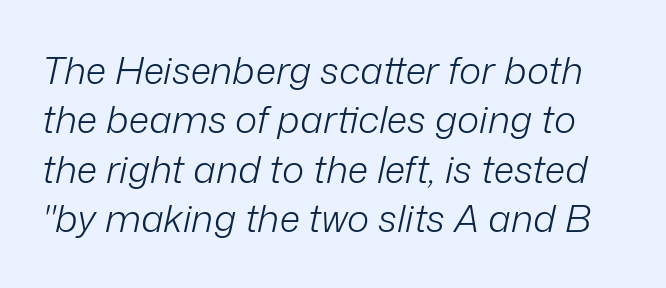
{"italic": "yes", "lean": "right", "slant_degrees": 12, "bold": "no", "weight": "light", "width": "normal", "stroke_contrast": "low", "x_height": "medium", "monospaced": "no", "underline": "no", "line_spacing": "normal", "line_spacing_ratio": 1.3, "letter_spacing": "normal", "letter_spacing_em": 0.0, "glyph_px": 38}
